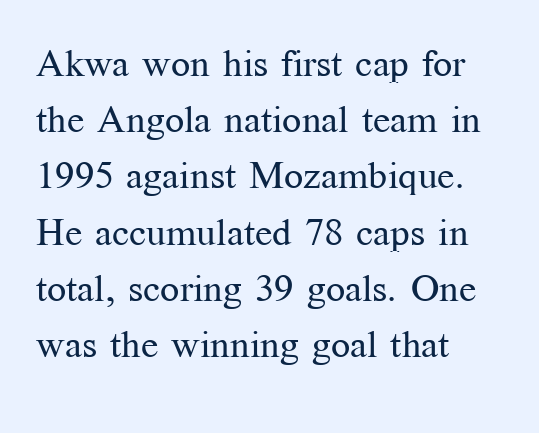
The image shows 38 px regular-weight serif type, upright; set left-aligned, normal line spacing (1.48x), normal letter spacing, not underlined; medium stroke contrast and a medium x-height.
